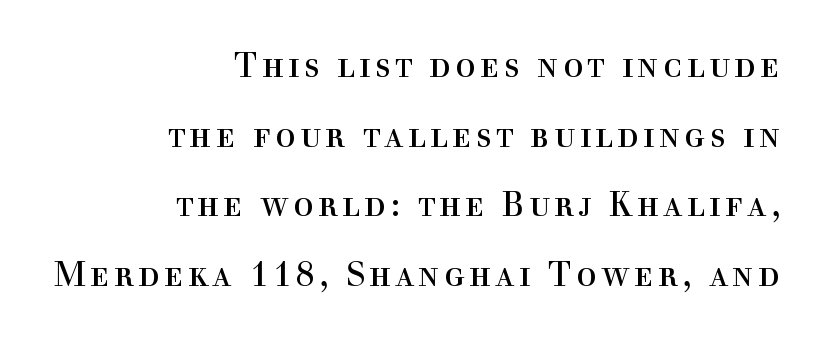
Here the designer chose a conventional face with non-uniform glyph widths. Classification — serif. Airy leading. The space directly below the letters is spotless. Stems and bowls with no extra thickness — not bold.
